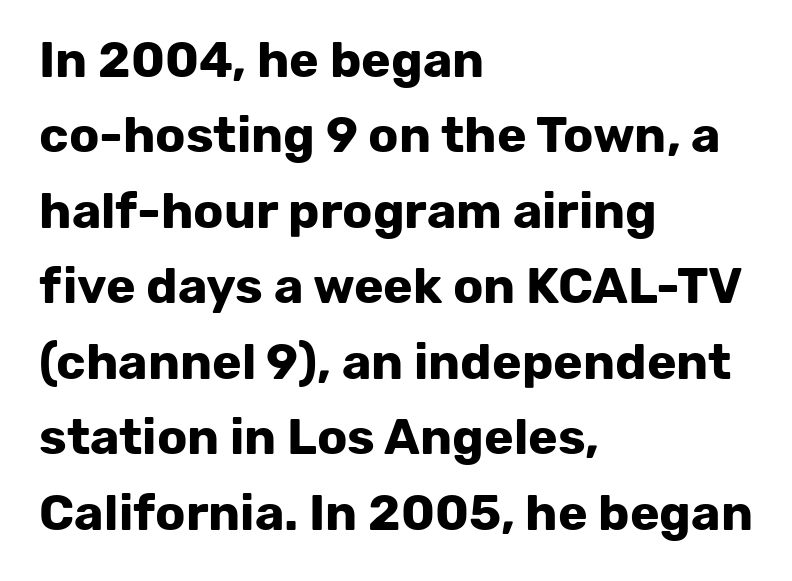
The image shows 50 px bold sans-serif type, upright; set left-aligned, normal line spacing (1.51x), normal letter spacing, not underlined; low stroke contrast and a medium x-height.
